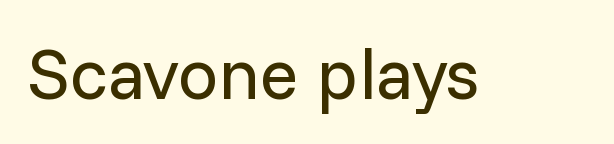
The image shows 72 px regular-weight sans-serif type, upright; set normal letter spacing, not underlined; low stroke contrast and a medium x-height.
